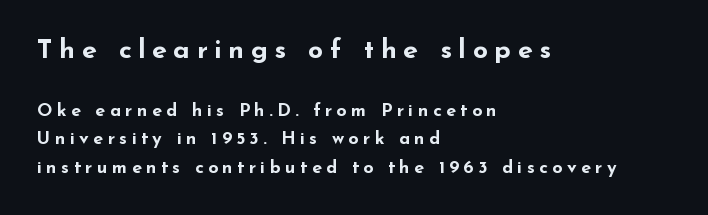
Is the letter spacing exaggerated? Yes — the characters are pushed far apart. Typographic density is high because the face is bold. Upright lettering throughout. Clear beneath every line of the passage.
